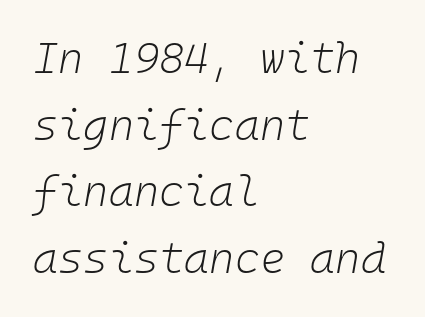
{"italic": "yes", "lean": "right", "slant_degrees": 10, "bold": "no", "weight": "light", "width": "normal", "stroke_contrast": "low", "x_height": "medium", "monospaced": "yes", "underline": "no", "align": "left", "line_spacing": "normal", "line_spacing_ratio": 1.55, "letter_spacing": "normal", "letter_spacing_em": 0.0, "glyph_px": 43}
